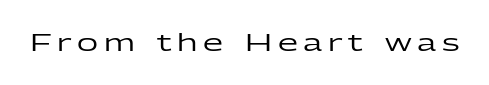
Q: Is the text italic (slanted)? A: No, it is upright.
Q: Is the text underlined? A: No.
Q: Is the spacing between letters normal or unusually wide? A: Unusually wide.
